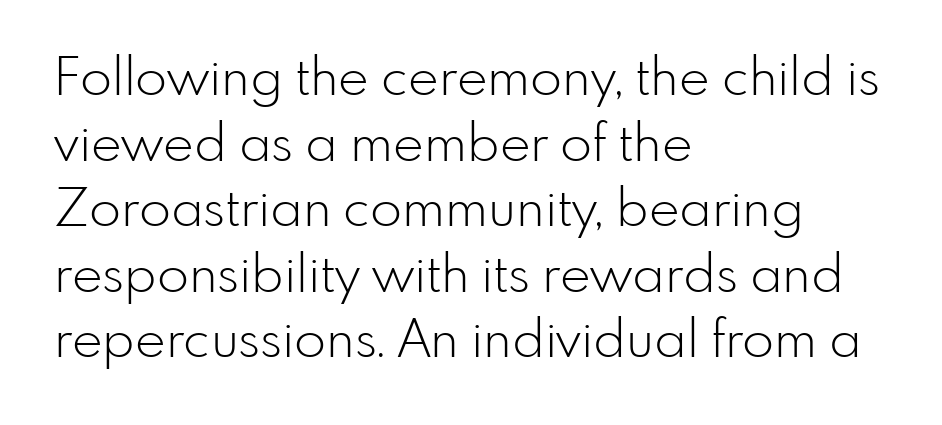
Q: Is the text bold? A: No.
Q: Is the text italic (slanted)? A: No, it is upright.
Q: Is the typeface a serif or a sans-serif typeface? A: Sans-serif.
Q: Is the text underlined? A: No.
Q: How is the paragraph aligned? A: Left-aligned.
Q: Is the spacing between letters normal or unusually wide? A: Normal.
Q: Is the spacing between lines tight, normal or loose? A: Normal.
Q: Width (condensed, normal, or wide)? A: Normal.
Q: Stroke contrast? A: Low.
Q: x-height? A: Small.
Q: Monospaced? A: No.
